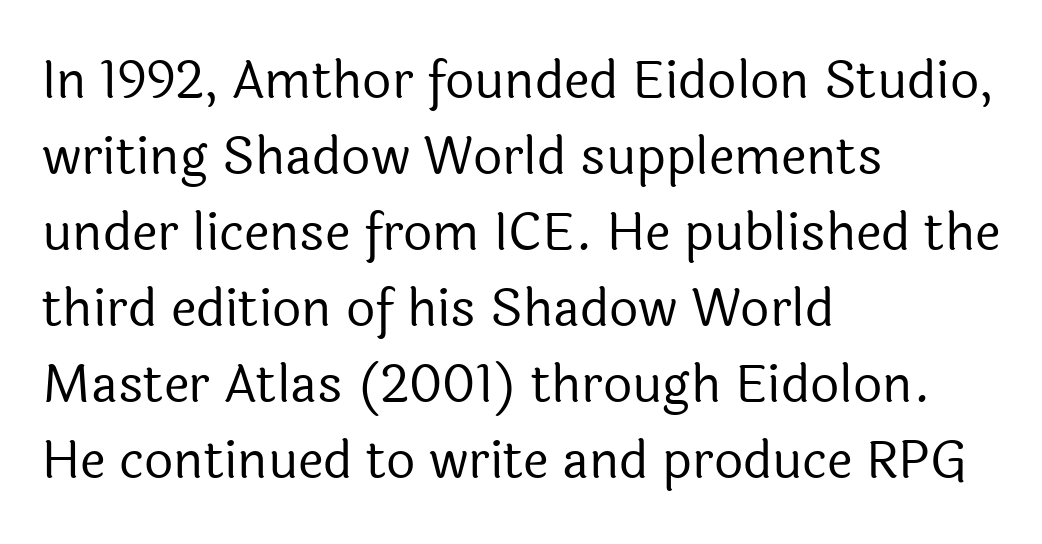
The image shows 51 px regular-weight sans-serif type, upright; set left-aligned, normal line spacing (1.49x), normal letter spacing, not underlined; a medium x-height.
